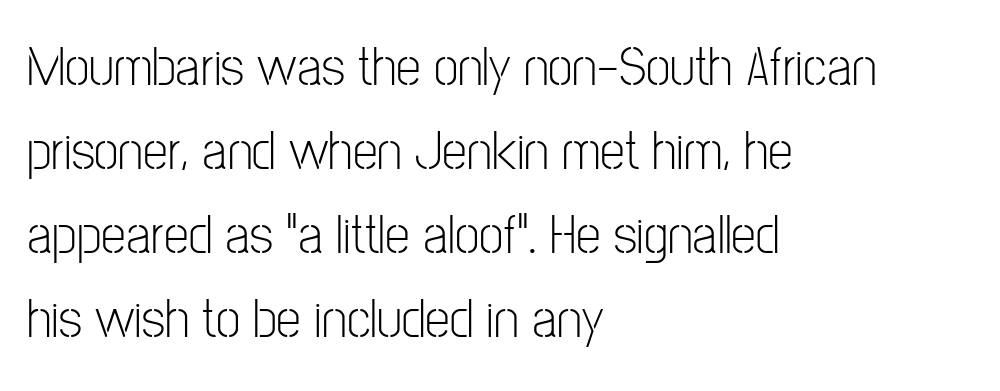
The block of text has a typical density, with ordinary space between rows. Descenders hang freely into open space. Notice how the passage keeps a crisp vertical edge on the left only. No extra tracking has been applied to these lines.
